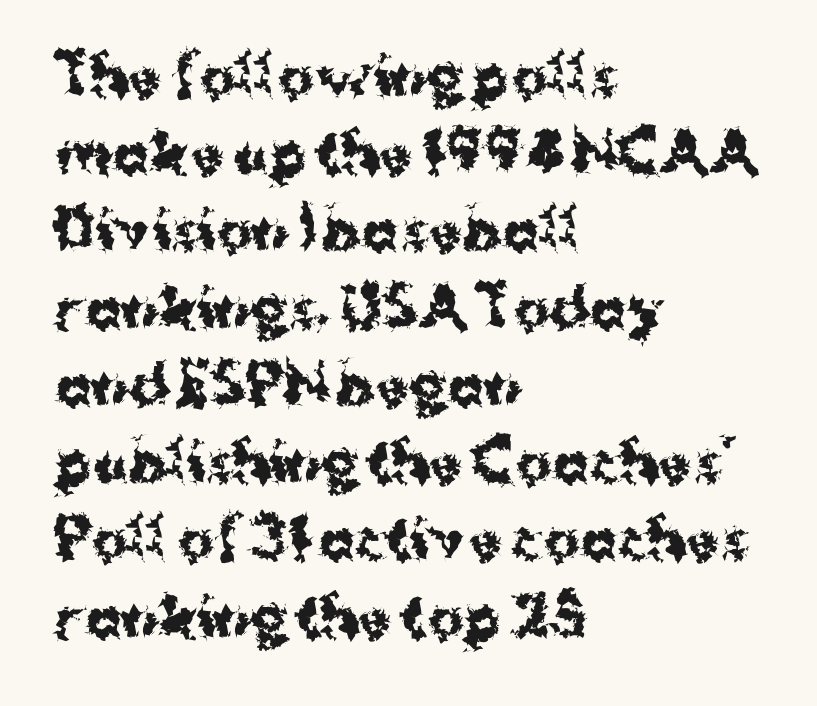
Q: Is the text bold? A: Yes.
Q: Is the text italic (slanted)? A: No, it is upright.
Q: Is the typeface a serif or a sans-serif typeface? A: Sans-serif.
Q: Is the text underlined? A: No.
Q: How is the paragraph aligned? A: Left-aligned.
Q: Is the spacing between letters normal or unusually wide? A: Normal.
Q: Is the spacing between lines tight, normal or loose? A: Normal.
Q: Width (condensed, normal, or wide)? A: Normal.
Q: Stroke contrast? A: Medium.
Q: x-height? A: Medium.
Q: Monospaced? A: No.
